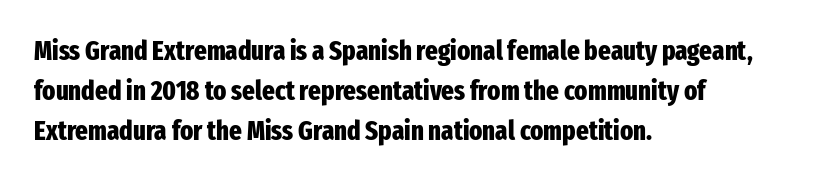
Q: Is the text bold? A: Yes.
Q: Is the text italic (slanted)? A: No, it is upright.
Q: Is the text underlined? A: No.
Q: How is the paragraph aligned? A: Left-aligned.
Q: Is the spacing between letters normal or unusually wide? A: Normal.
Q: Is the spacing between lines tight, normal or loose? A: Normal.
